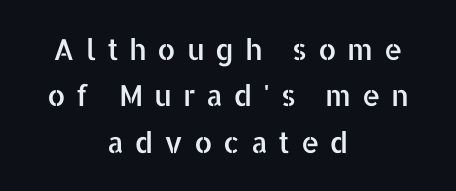
{"serif": "no", "italic": "no", "width": "normal", "stroke_contrast": "low", "x_height": "medium", "monospaced": "no", "underline": "no", "align": "center", "line_spacing": "normal", "line_spacing_ratio": 1.6, "letter_spacing": "wide", "letter_spacing_em": 0.37, "glyph_px": 29}
